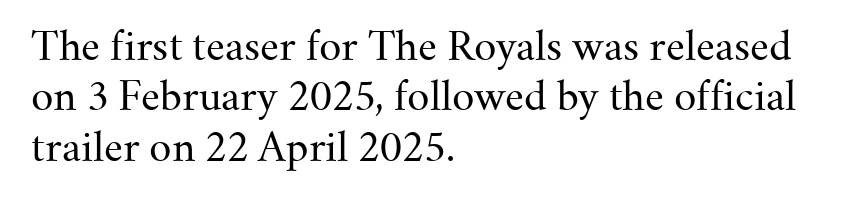
Q: Is the text bold? A: No.
Q: Is the text italic (slanted)? A: No, it is upright.
Q: Is the typeface a serif or a sans-serif typeface? A: Serif.
Q: Is the text underlined? A: No.
Q: How is the paragraph aligned? A: Left-aligned.
Q: Is the spacing between letters normal or unusually wide? A: Normal.
Q: Is the spacing between lines tight, normal or loose? A: Normal.
Q: Width (condensed, normal, or wide)? A: Normal.
Q: Stroke contrast? A: Medium.
Q: x-height? A: Small.
Q: Monospaced? A: No.
